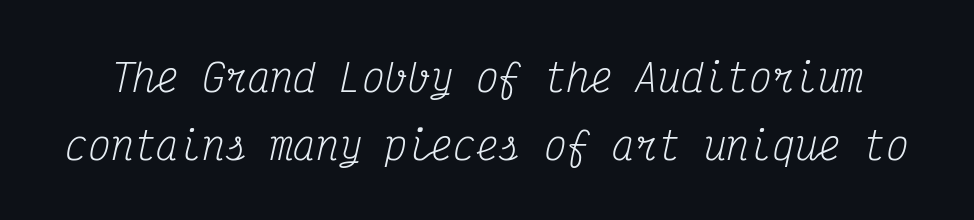
The letters look calm and open, with moderate or lighter stems. Letters rest on an invisible, unmarked baseline. Small tapered or slab feet sit at the stroke ends, so this counts as serif. Standard letterfit; no display-style spreading of the glyphs. Is the type slanted? Yes — the strokes lean at a clear angle. These lines are rendered in a fixed-pitch font.
